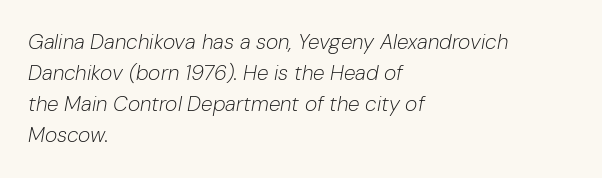
The image shows 21 px text type, italic (leaning right); set left-aligned, normal line spacing (1.48x), normal letter spacing, not underlined.
